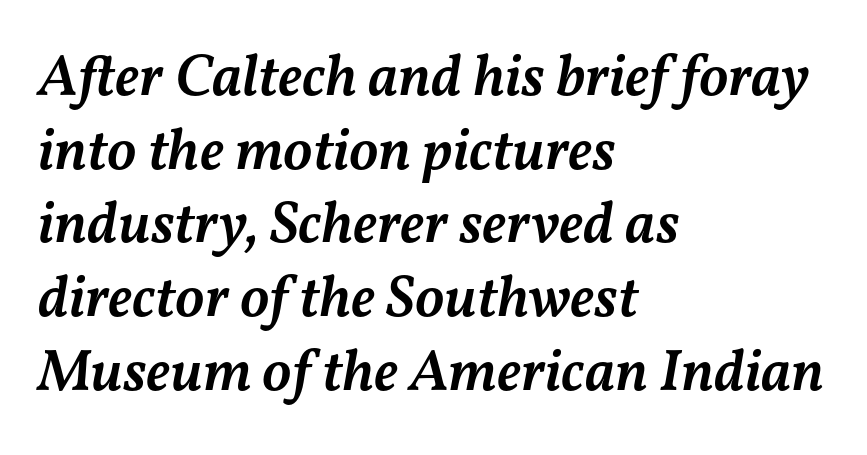
{"italic": "yes", "lean": "right", "slant_degrees": 11, "bold": "semi", "weight": "semibold", "width": "normal", "stroke_contrast": "medium", "x_height": "medium", "monospaced": "no", "underline": "no", "align": "left", "line_spacing": "normal", "line_spacing_ratio": 1.25, "letter_spacing": "normal", "letter_spacing_em": 0.0, "glyph_px": 59}
